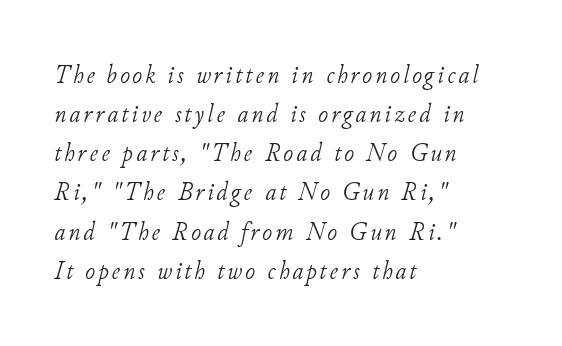
Q: Is the text bold? A: No.
Q: Is the text italic (slanted)? A: Yes, it leans right by about 11 degrees.
Q: Is the text underlined? A: No.
Q: How is the paragraph aligned? A: Left-aligned.
Q: Is the spacing between lines tight, normal or loose? A: Normal.
